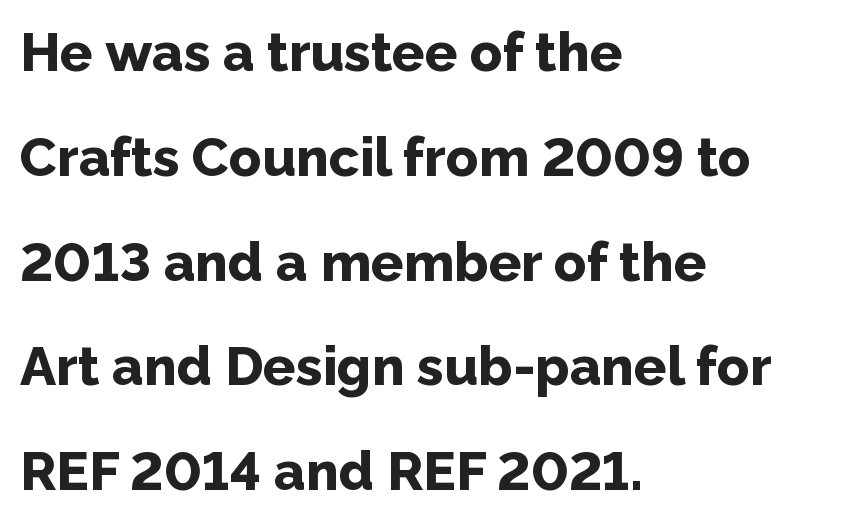
{"serif": "no", "italic": "no", "bold": "yes", "weight": "bold", "width": "normal", "stroke_contrast": "low", "x_height": "medium", "monospaced": "no", "underline": "no", "align": "left", "line_spacing": "loose", "line_spacing_ratio": 1.94, "letter_spacing": "normal", "letter_spacing_em": 0.0, "glyph_px": 54}
